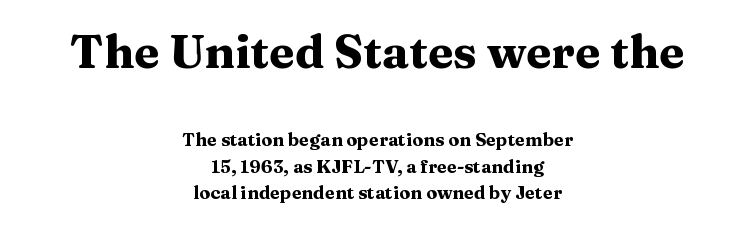
On the weight axis this lands at bold, roughly 700. These two chunks differ in scale, with the top chunk taking the larger measure. The passage shown is not underscored anywhere. Casual observation: everything's sitting right in the middle. Observe the ordinary spacing: letters are neighbours, not strangers. Notice how descenders clear the ascenders below comfortably — that's standard leading.
